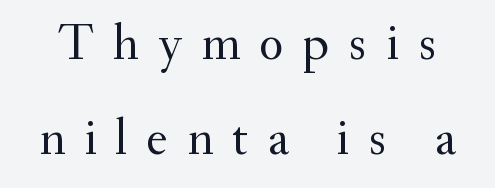
{"serif": "yes", "italic": "no", "bold": "no", "weight": "regular", "width": "normal", "stroke_contrast": "medium", "x_height": "small", "monospaced": "no", "underline": "no", "line_spacing_ratio": 1.87, "letter_spacing": "wide", "letter_spacing_em": 0.37, "glyph_px": 51}
